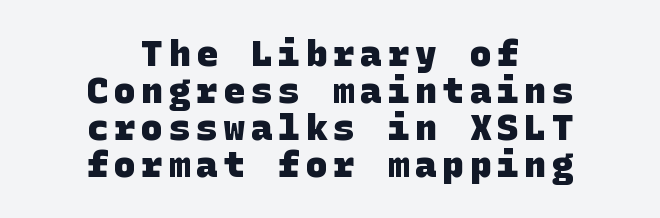
Q: Is the text bold? A: Yes.
Q: Is the typeface a serif or a sans-serif typeface? A: Sans-serif.
Q: Is the text underlined? A: No.
Q: How is the paragraph aligned? A: Centered.
Q: Is the spacing between lines tight, normal or loose? A: Tight.
Q: Width (condensed, normal, or wide)? A: Normal.
Q: Stroke contrast? A: Low.
Q: x-height? A: Large.
